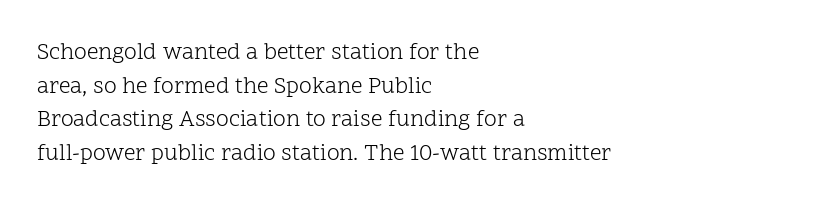
The image shows 23 px text type, upright; set left-aligned, normal line spacing (1.46x), normal letter spacing, not underlined.
